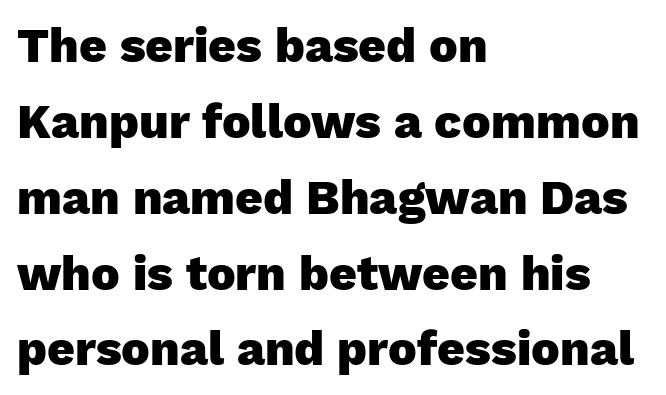
{"serif": "no", "italic": "no", "bold": "yes", "weight": "heavy", "width": "normal", "stroke_contrast": "low", "x_height": "medium", "monospaced": "no", "underline": "no", "align": "left", "line_spacing": "normal", "line_spacing_ratio": 1.58, "letter_spacing": "normal", "letter_spacing_em": 0.0, "glyph_px": 48}
